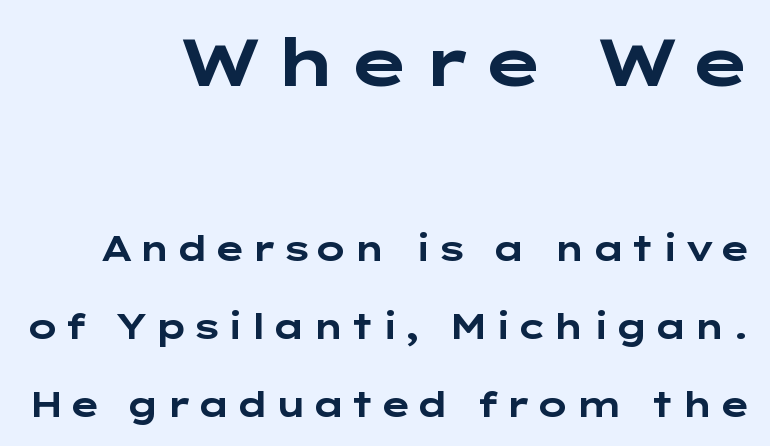
The image shows 67 px bold, wide sans-serif type, upright; set right-aligned, loose line spacing (2.3x), not underlined; the first (top) block is 1.97x larger; low stroke contrast and a medium x-height.
